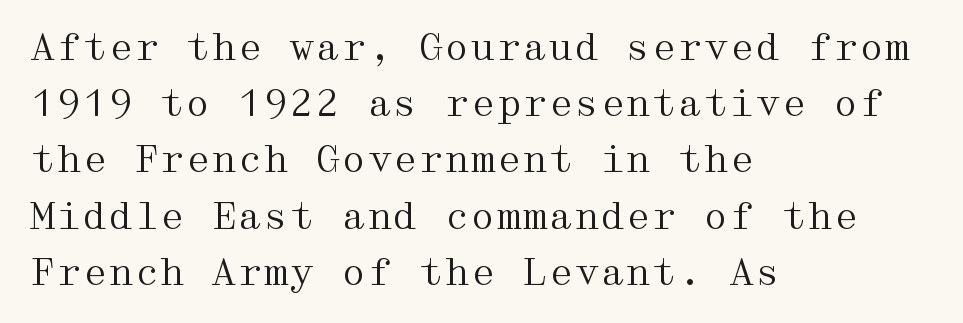
Unlike italic type, these characters show no tilt at all. The string is rendered with underlining switched off. A student would call this left alignment; a typographer would say flush left, rag right. Is there much room between lines? A standard amount, neither cramped nor airy. Stroke terminals: seriffed.
